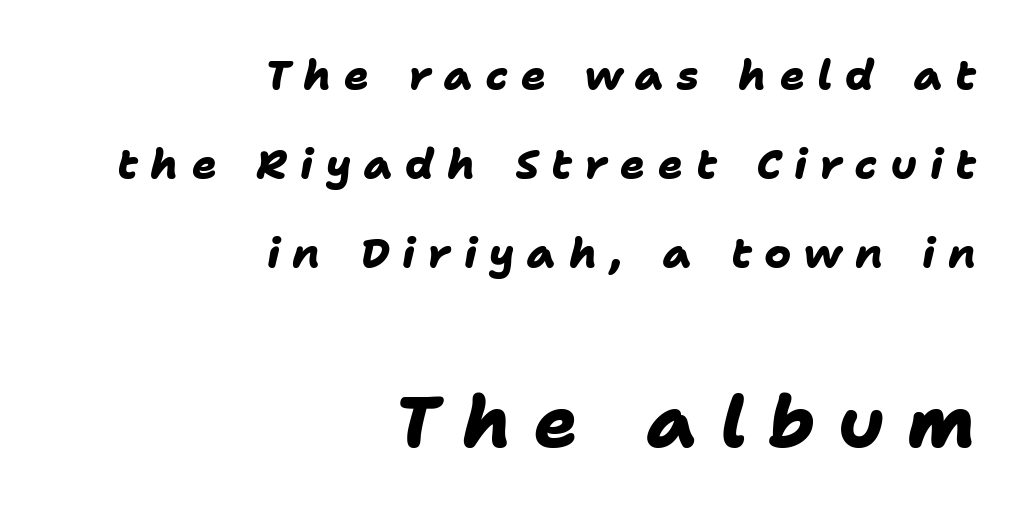
Q: Is the text bold? A: Yes.
Q: Is the typeface a serif or a sans-serif typeface? A: Sans-serif.
Q: Is the text underlined? A: No.
Q: How is the paragraph aligned? A: Right-aligned.
Q: Is the spacing between letters normal or unusually wide? A: Unusually wide.
Q: Is the spacing between lines tight, normal or loose? A: Loose.
Q: Which block of text is set in a larger size, the first (top) or the second (bottom)? A: The second (bottom) one.
Q: Width (condensed, normal, or wide)? A: Normal.
Q: Stroke contrast? A: Low.
Q: x-height? A: Medium.
Q: Monospaced? A: No.
